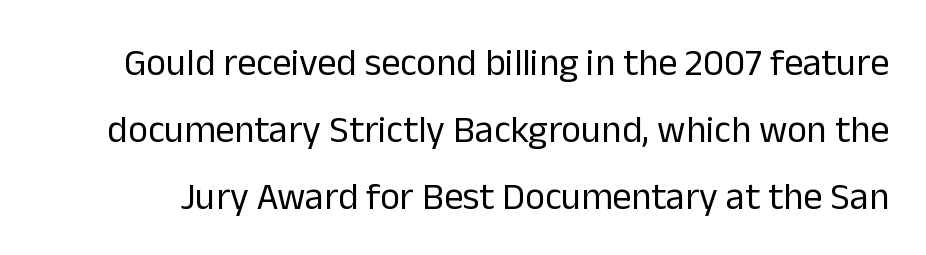
{"serif": "no", "italic": "no", "bold": "no", "weight": "regular", "width": "normal", "stroke_contrast": "low", "x_height": "medium", "monospaced": "no", "underline": "no", "line_spacing_ratio": 1.76, "letter_spacing": "normal", "letter_spacing_em": 0.0, "glyph_px": 38}
